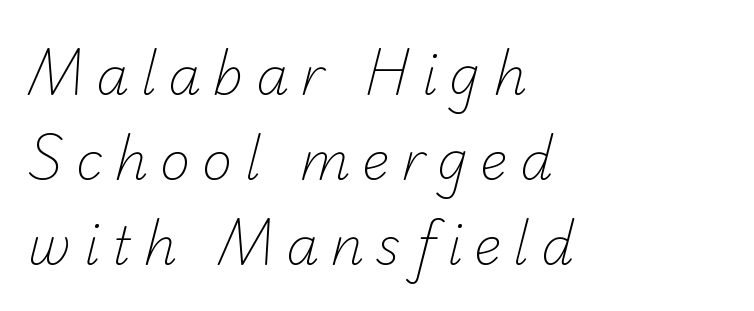
{"serif": "no", "bold": "no", "weight": "light", "width": "normal", "stroke_contrast": "low", "x_height": "small", "monospaced": "no", "underline": "no", "align": "left", "line_spacing": "normal", "line_spacing_ratio": 1.63, "letter_spacing": "wide", "letter_spacing_em": 0.23, "glyph_px": 52}
